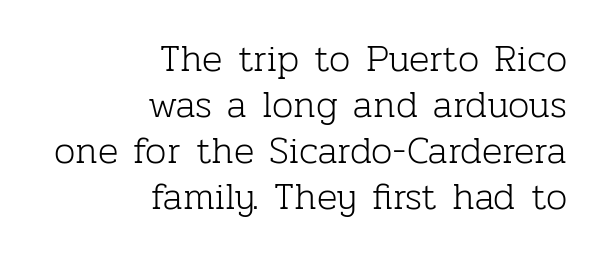
Q: Is the text bold? A: No.
Q: Is the text italic (slanted)? A: No, it is upright.
Q: Is the typeface a serif or a sans-serif typeface? A: Serif.
Q: Is the text underlined? A: No.
Q: How is the paragraph aligned? A: Right-aligned.
Q: Is the spacing between letters normal or unusually wide? A: Normal.
Q: Width (condensed, normal, or wide)? A: Normal.
Q: Stroke contrast? A: Low.
Q: x-height? A: Medium.
Q: Monospaced? A: No.
